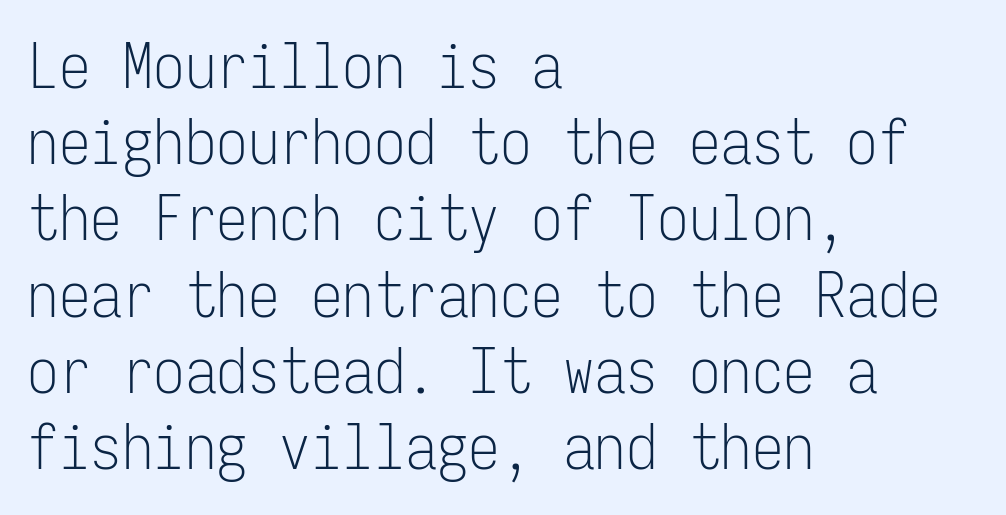
Q: Is the text bold? A: No.
Q: Is the text italic (slanted)? A: No, it is upright.
Q: Is the typeface a serif or a sans-serif typeface? A: Sans-serif.
Q: Is the text underlined? A: No.
Q: How is the paragraph aligned? A: Left-aligned.
Q: Is the spacing between letters normal or unusually wide? A: Normal.
Q: Width (condensed, normal, or wide)? A: Condensed.
Q: Stroke contrast? A: Low.
Q: x-height? A: Medium.
Q: Monospaced? A: Yes.
